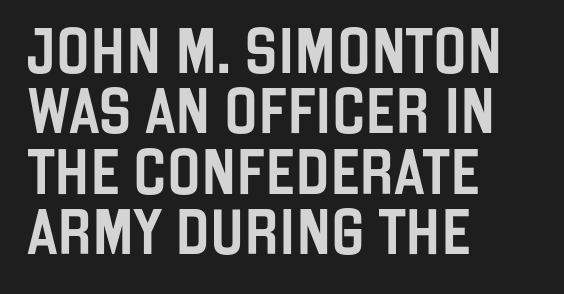
Q: Is the text italic (slanted)? A: No, it is upright.
Q: Is the typeface a serif or a sans-serif typeface? A: Sans-serif.
Q: Is the text underlined? A: No.
Q: How is the paragraph aligned? A: Left-aligned.
Q: Is the spacing between letters normal or unusually wide? A: Normal.
Q: Is the spacing between lines tight, normal or loose? A: Normal.
Q: Width (condensed, normal, or wide)? A: Condensed.
Q: Stroke contrast? A: Low.
Q: x-height? A: Large.
Q: Monospaced? A: No.
